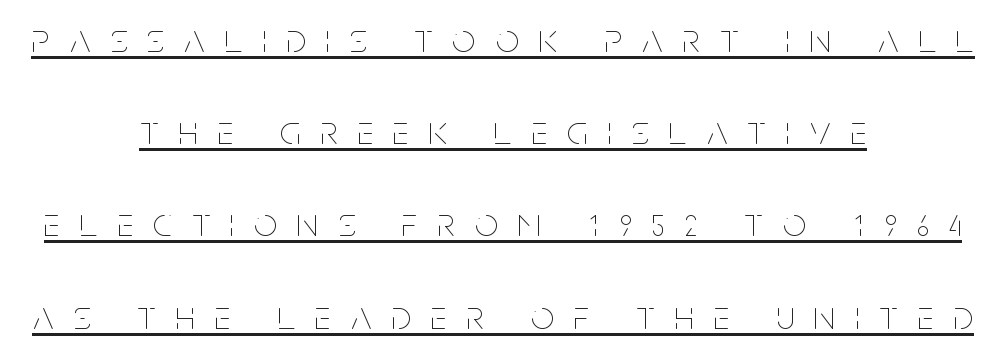
Q: Is the text bold? A: No.
Q: Is the text italic (slanted)? A: No, it is upright.
Q: Is the text underlined? A: Yes.
Q: How is the paragraph aligned? A: Centered.
Q: Is the spacing between letters normal or unusually wide? A: Unusually wide.
Q: Is the spacing between lines tight, normal or loose? A: Loose.
Q: Width (condensed, normal, or wide)? A: Condensed.
Q: Stroke contrast? A: Low.
Q: x-height? A: Large.
Q: Monospaced? A: No.
